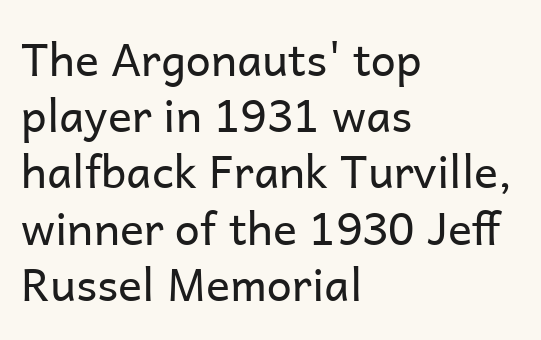
Is the type heavy? It reads as light-to-regular instead. The face used here is a sans, in the tradition of grotesques and geometrics. If you measured baseline to baseline, you'd find a middling distance. The font's upright variant was chosen for this text. Casual observation: everything's shoved over to the left. Honestly, the letter spacing is just normal — you wouldn't notice it.
